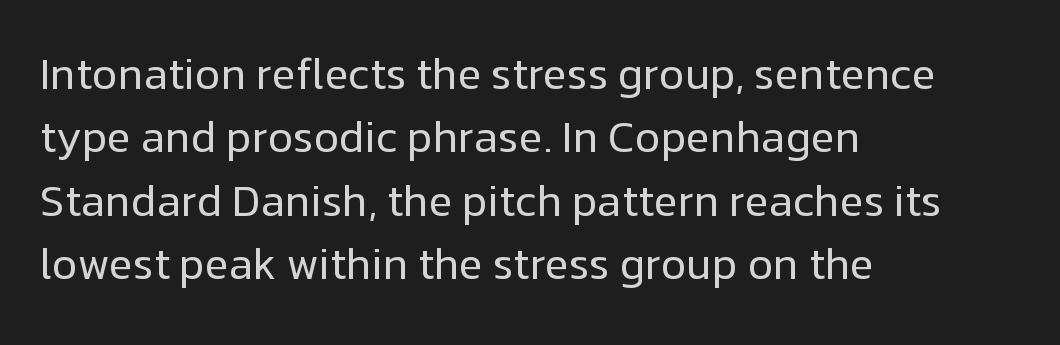
Does extra space separate the letters? No, they use regular spacing. This sample keeps an unexceptional amount of space between lines. The face used here is proportionally spaced, like ordinary book or web type. Short and long lines alike share a common starting point at left. Every character sits straight up, as roman type does. Each stroke keeps to a modest, everyday thickness or less.
